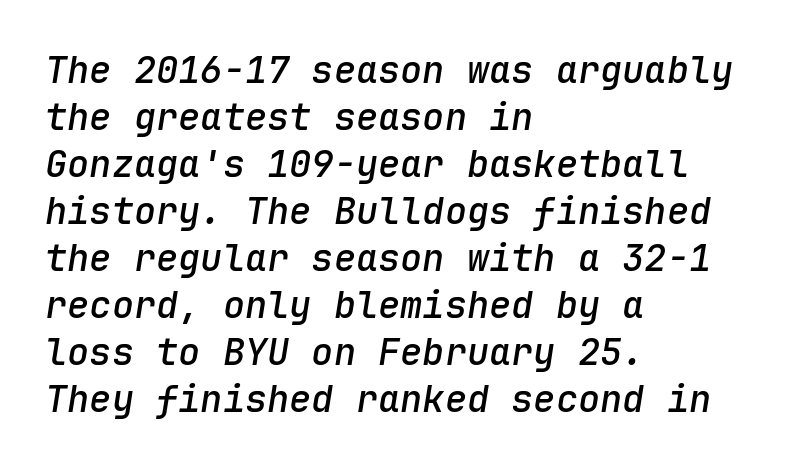
A student would call this left alignment; a typographer would say flush left, rag right. Clear beneath every line of the passage. Observe the lean: these are italic letterforms. Here the designer chose a console-style face with uniform glyph widths. A bit beefed up — I'd call it semibold rather than bold. The line texture is even and compact thanks to regular tracking.
